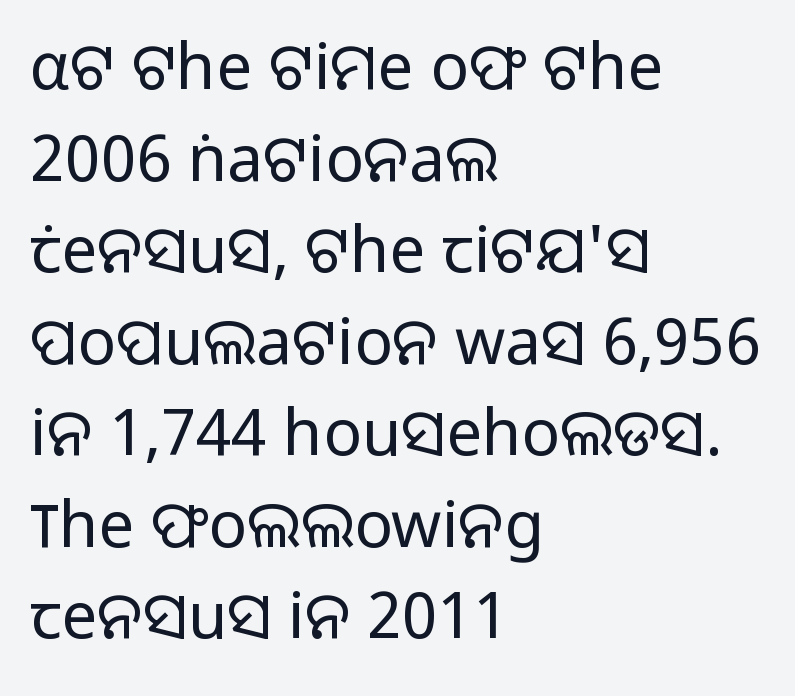
The image shows 64 px light sans-serif type, upright; set left-aligned, normal line spacing (1.43x), normal letter spacing, not underlined; low stroke contrast and a medium x-height.
